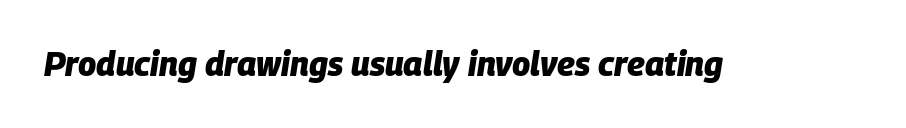
This sample uses plain, unmodified letter spacing. Think of a printed novel: that variable character pitch is what you see here. Set as a true bold cut, around the 700 mark. Slanted lettering throughout.
